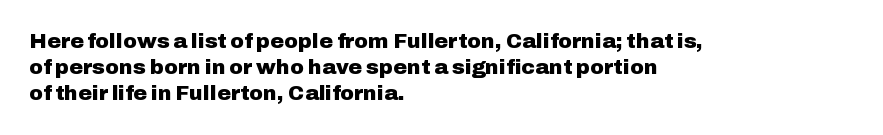
Does the weight exceed regular? Yes, all the way to bold. A typesetter would mark this as roman, not italic. The glyphs are unaccompanied by any horizontal stroke below them. Interline gaps are of average width in this sample. The horizontal fit of the characters is conventional and even.
